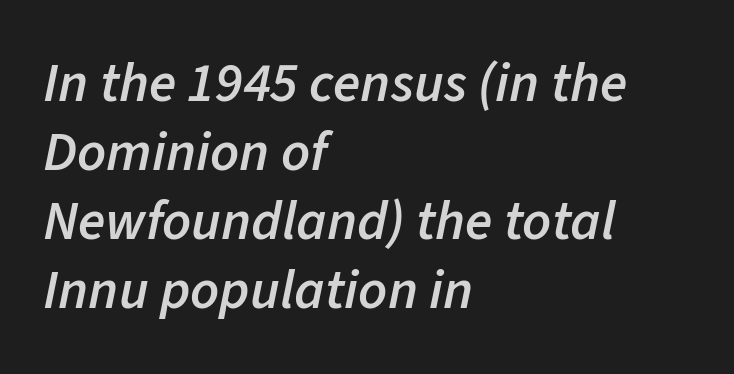
The image shows 56 px semibold type, italic (leaning right); set left-aligned, line spacing 1.23x, normal letter spacing, not underlined; low stroke contrast and a medium x-height.
